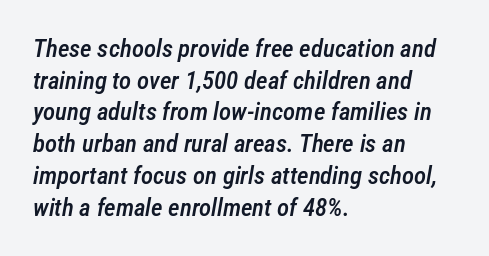
The image shows 25 px text type, italic (leaning right); set left-aligned, normal line spacing (1.27x), normal letter spacing, not underlined.
